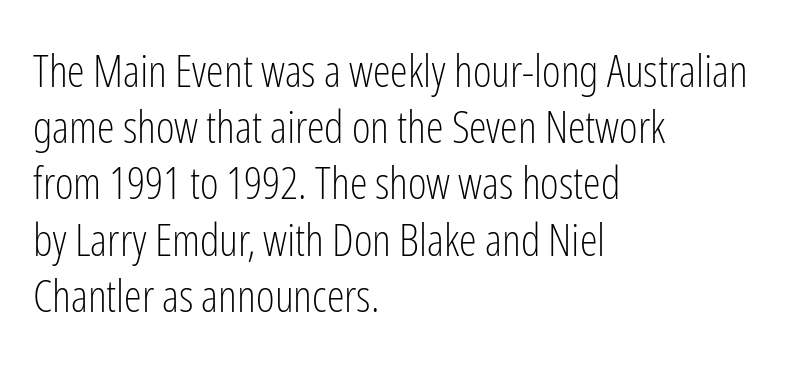
Is the stroke heavy? The answer is a plain regular-or-lighter. Here the designer chose a conventional face with non-uniform glyph widths. Look at the bottom of the vertical strokes: they stop flat, with no serifs. A typesetter would call this leading conventional body-copy spacing. The axis of the letterforms is exactly vertical. This rendering uses left alignment, leaving the right contour irregular.
